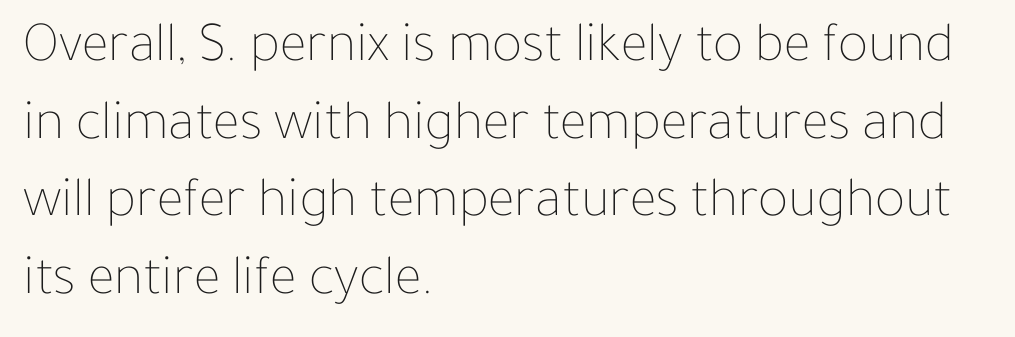
{"italic": "no", "bold": "no", "weight": "thin", "width": "normal", "stroke_contrast": "low", "x_height": "medium", "monospaced": "no", "underline": "no", "align": "left", "line_spacing": "normal", "line_spacing_ratio": 1.36, "letter_spacing": "normal", "letter_spacing_em": 0.0, "glyph_px": 57}
